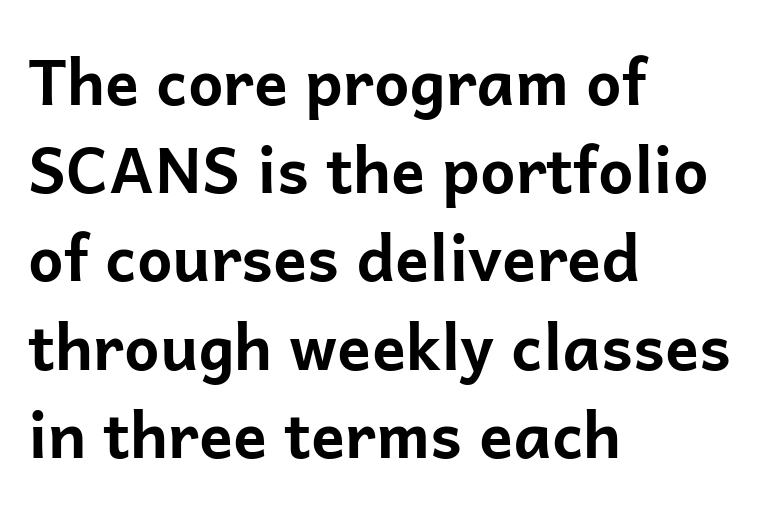
The image shows 63 px bold sans-serif type, upright; set left-aligned, normal line spacing (1.4x), normal letter spacing, not underlined; low stroke contrast and a medium x-height.
